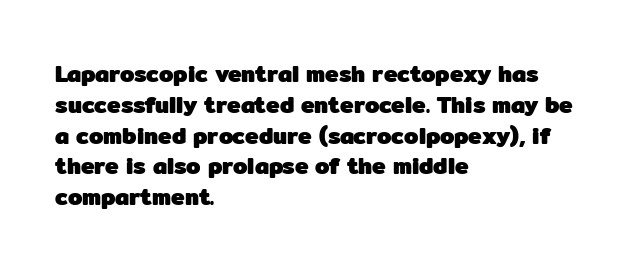
{"italic": "no", "bold": "yes", "underline": "no", "align": "left", "line_spacing": "normal", "line_spacing_ratio": 1.34, "letter_spacing": "normal", "letter_spacing_em": 0.0, "glyph_px": 23}
